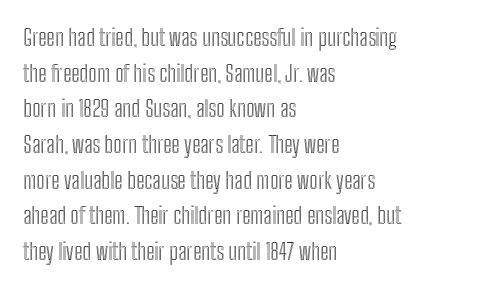
The image shows 23 px text type, upright; set left-aligned, normal line spacing (1.55x), normal letter spacing, not underlined.
